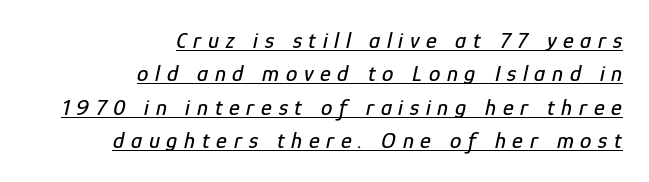
{"italic": "yes", "lean": "right", "slant_degrees": 12, "underline": "yes", "align": "right", "line_spacing": "normal", "line_spacing_ratio": 1.45, "letter_spacing": "wide", "letter_spacing_em": 0.29, "glyph_px": 23}
